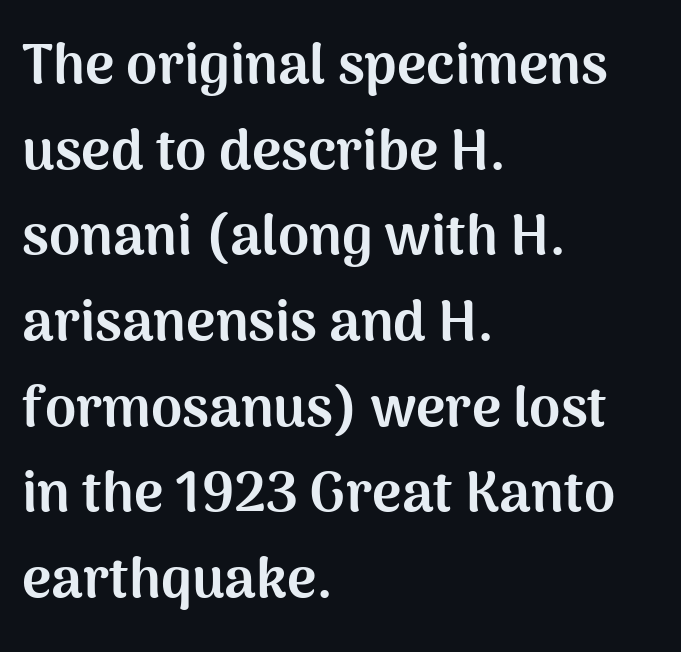
Q: Is the text bold? A: Yes.
Q: Is the text italic (slanted)? A: No, it is upright.
Q: Is the typeface a serif or a sans-serif typeface? A: Sans-serif.
Q: Is the text underlined? A: No.
Q: How is the paragraph aligned? A: Left-aligned.
Q: Is the spacing between letters normal or unusually wide? A: Normal.
Q: Is the spacing between lines tight, normal or loose? A: Normal.
Q: Width (condensed, normal, or wide)? A: Normal.
Q: Stroke contrast? A: Medium.
Q: x-height? A: Medium.
Q: Monospaced? A: No.
